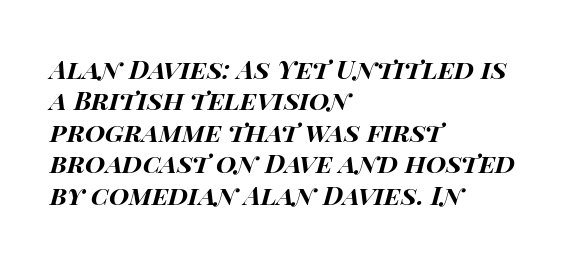
{"italic": "yes", "lean": "right", "slant_degrees": 15, "bold": "yes", "underline": "no", "align": "left", "line_spacing_ratio": 1.21, "letter_spacing": "normal", "letter_spacing_em": 0.0, "glyph_px": 26}
